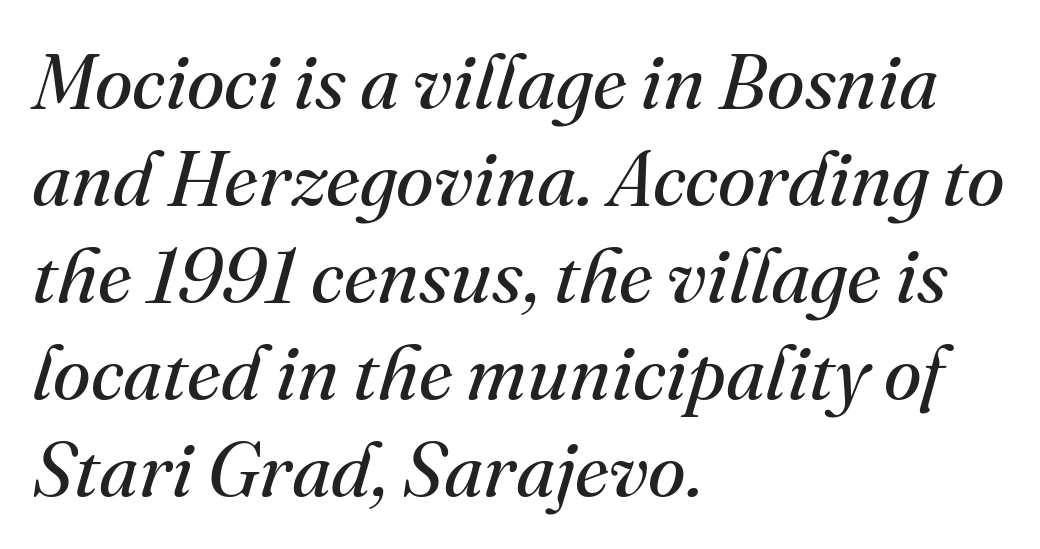
Q: Is the text bold? A: No.
Q: Is the text italic (slanted)? A: Yes, it leans right by about 16 degrees.
Q: Is the typeface a serif or a sans-serif typeface? A: Serif.
Q: Is the text underlined? A: No.
Q: How is the paragraph aligned? A: Left-aligned.
Q: Is the spacing between letters normal or unusually wide? A: Normal.
Q: Is the spacing between lines tight, normal or loose? A: Normal.
Q: Width (condensed, normal, or wide)? A: Normal.
Q: Stroke contrast? A: Medium.
Q: x-height? A: Small.
Q: Monospaced? A: No.
